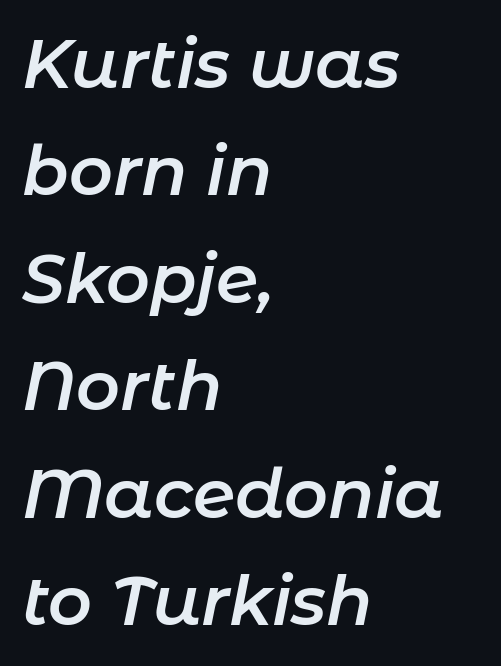
The image shows 68 px semibold type, italic (leaning right); set left-aligned, normal line spacing (1.58x), normal letter spacing, not underlined; low stroke contrast and a medium x-height.
